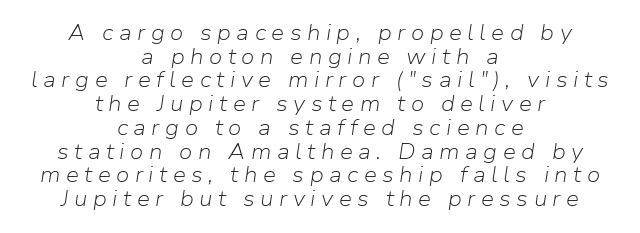
Each new line begins almost immediately beneath the previous one. In terms of letterspacing, this is a distinctly airy, spread setting. The passage shown leans; its letterforms are oblique. Stroke thickness stays within the range of a standard reading face or lighter.
